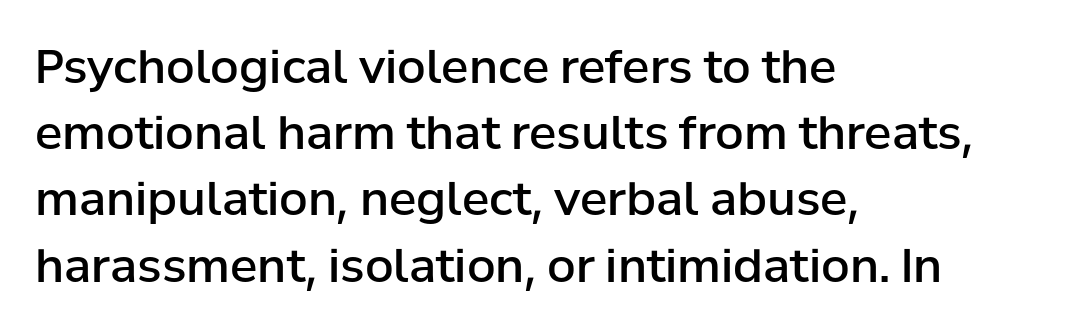
These lines are composed in type without serifs. Rule under the text: the space is simply empty. Does the lettering tilt? It doesn't — this is upright. Short and long lines alike share a common starting point at left. The line texture is even and compact thanks to regular tracking.
